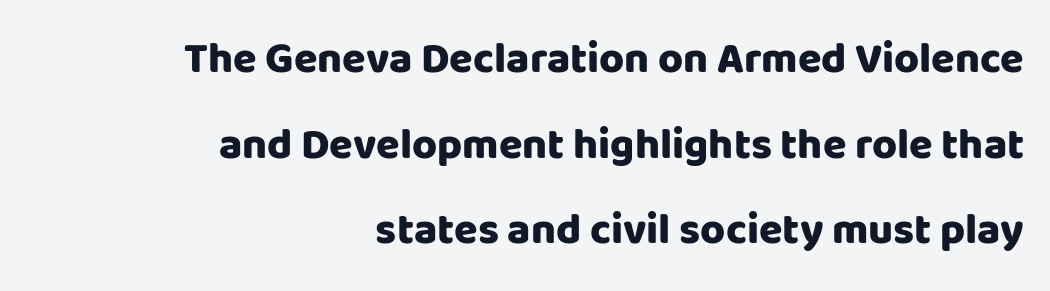
{"serif": "no", "italic": "no", "bold": "yes", "weight": "heavy", "width": "normal", "stroke_contrast": "low", "x_height": "large", "monospaced": "no", "underline": "no", "align": "right", "line_spacing": "loose", "line_spacing_ratio": 1.99, "letter_spacing": "normal", "letter_spacing_em": 0.0, "glyph_px": 43}
